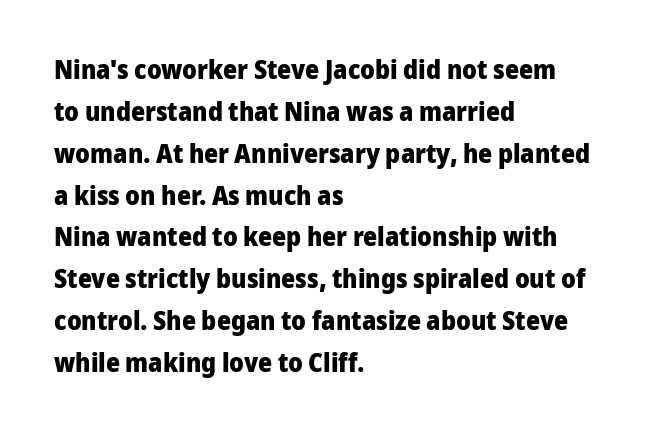
The face used here has the dense, thick strokes of a bold. Students, observe: this is what conventionally led text looks like. Notice how the stems are strictly vertical — no italics here. The setting favours the left margin, as ordinary paragraphs usually do.
